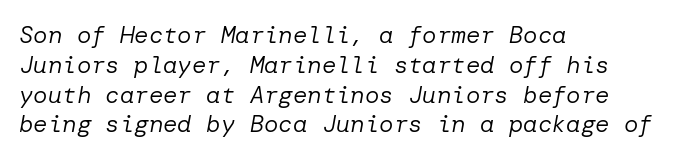
The letters are slanted; this is an italic face. Is this a heavy cut? Hardly; it is regular or lighter. Here the glyphs are tracked normally, forming tight word shapes. The paragraph shown leans on its left margin. Nobody drew a line under any word here.
